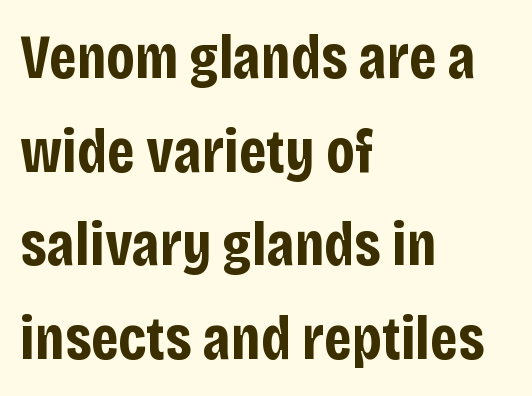
The image shows 62 px bold, condensed sans-serif type, upright; set left-aligned, normal line spacing (1.51x), normal letter spacing, not underlined; low stroke contrast and a large x-height.
